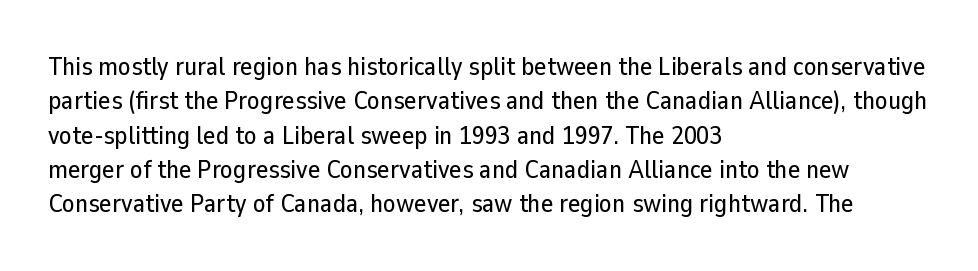
Q: Is the text italic (slanted)? A: No, it is upright.
Q: Is the text underlined? A: No.
Q: How is the paragraph aligned? A: Left-aligned.
Q: Is the spacing between letters normal or unusually wide? A: Normal.
Q: Is the spacing between lines tight, normal or loose? A: Normal.
